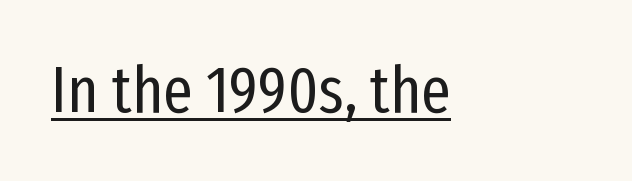
Weight class: somewhere from thin through regular. Varying glyph widths throughout — classic text-font behaviour. Style check: upright. The words here are underlined.
